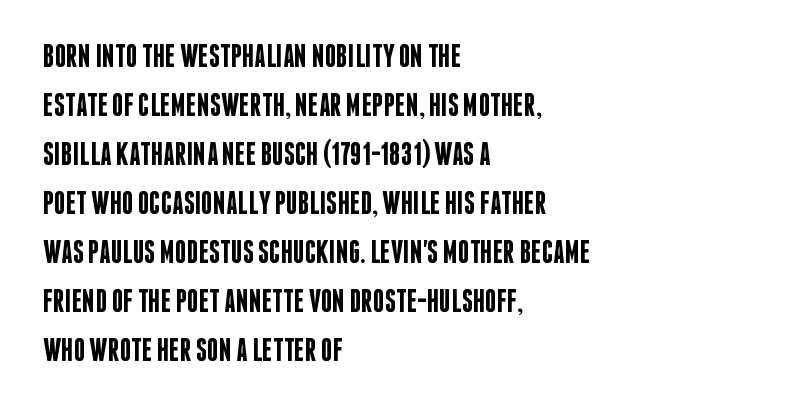
Q: Is the text bold? A: Semi-bold.
Q: Is the text italic (slanted)? A: No, it is upright.
Q: Is the typeface a serif or a sans-serif typeface? A: Sans-serif.
Q: Is the text underlined? A: No.
Q: How is the paragraph aligned? A: Left-aligned.
Q: Is the spacing between letters normal or unusually wide? A: Normal.
Q: Is the spacing between lines tight, normal or loose? A: Normal.
Q: Width (condensed, normal, or wide)? A: Condensed.
Q: Stroke contrast? A: Low.
Q: x-height? A: Large.
Q: Monospaced? A: No.
